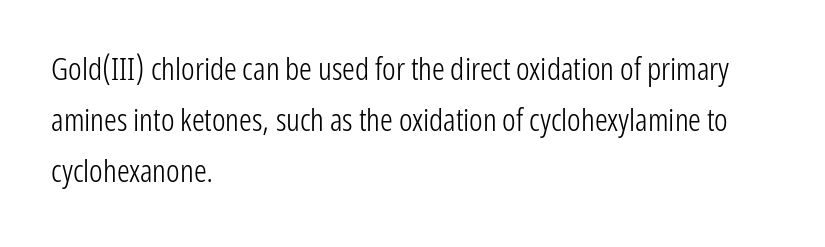
{"serif": "no", "italic": "no", "bold": "no", "weight": "light", "width": "condensed", "stroke_contrast": "low", "x_height": "medium", "monospaced": "no", "underline": "no", "align": "left", "line_spacing": "normal", "line_spacing_ratio": 1.59, "letter_spacing": "normal", "letter_spacing_em": 0.0, "glyph_px": 32}
